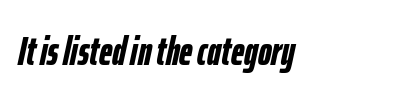
The image shows 41 px semibold, condensed type, italic (leaning right); set normal letter spacing, not underlined; low stroke contrast and a medium x-height.
